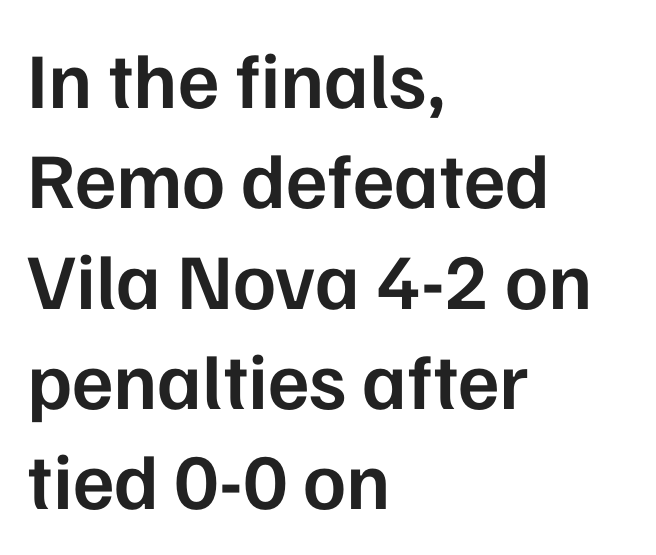
{"serif": "no", "italic": "no", "bold": "semi", "weight": "semibold", "width": "normal", "stroke_contrast": "low", "x_height": "medium", "monospaced": "no", "underline": "no", "align": "left", "line_spacing": "normal", "line_spacing_ratio": 1.27, "letter_spacing": "normal", "letter_spacing_em": 0.0, "glyph_px": 79}
